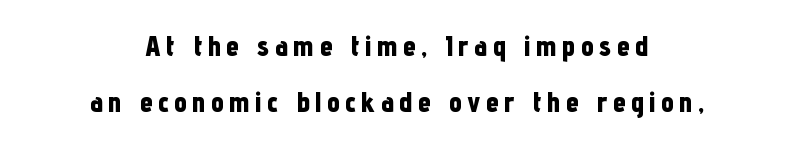
Q: Is the text bold? A: Yes.
Q: Is the text italic (slanted)? A: No, it is upright.
Q: Is the typeface a serif or a sans-serif typeface? A: Sans-serif.
Q: Is the text underlined? A: No.
Q: How is the paragraph aligned? A: Centered.
Q: Is the spacing between lines tight, normal or loose? A: Loose.
Q: Width (condensed, normal, or wide)? A: Condensed.
Q: Stroke contrast? A: Low.
Q: x-height? A: Medium.
Q: Monospaced? A: No.
